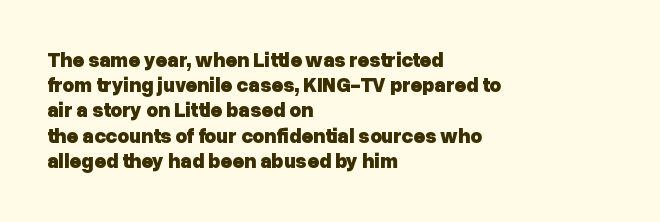
The image shows 20 px bold type, upright; set left-aligned, normal line spacing (1.26x), normal letter spacing, not underlined.
